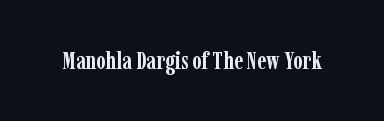
The image shows 24 px bold type, upright; set normal letter spacing, not underlined.
